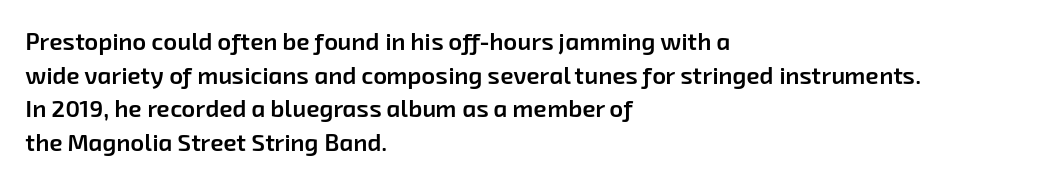
Q: Is the text bold? A: Semi-bold.
Q: Is the text underlined? A: No.
Q: How is the paragraph aligned? A: Left-aligned.
Q: Is the spacing between letters normal or unusually wide? A: Normal.
Q: Is the spacing between lines tight, normal or loose? A: Normal.
